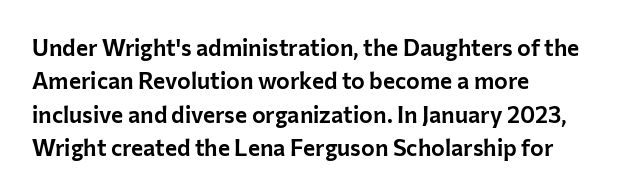
The rendering uses a moderate line-height, typical for paragraphs. These lines were composed using upright roman letters. The gaps between neighbouring characters are ordinary and unremarkable. Has an underline been added? It has not. Line starts are locked; line ends wander.
